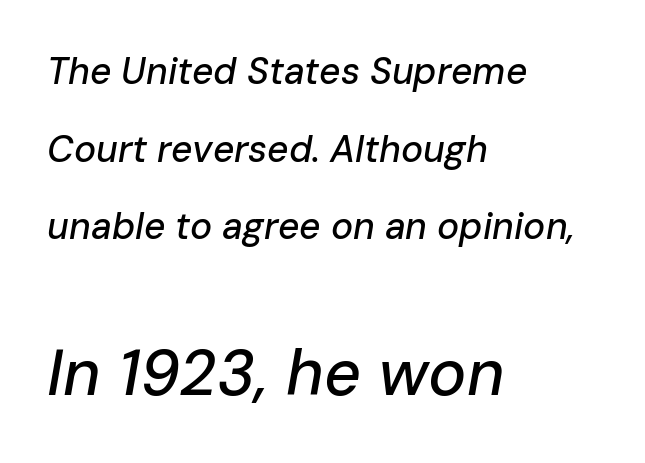
The image shows 64 px text type, italic (leaning right); set left-aligned, loose line spacing (2.1x), normal letter spacing, not underlined; the second (bottom) block is 1.73x larger; low stroke contrast and a medium x-height.
